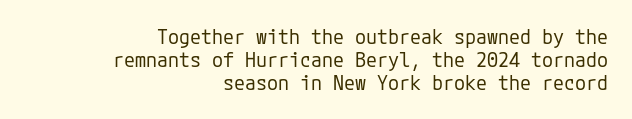
The image shows 20 px text type, upright; set right-aligned, tight line spacing (1.15x), normal letter spacing, not underlined.
